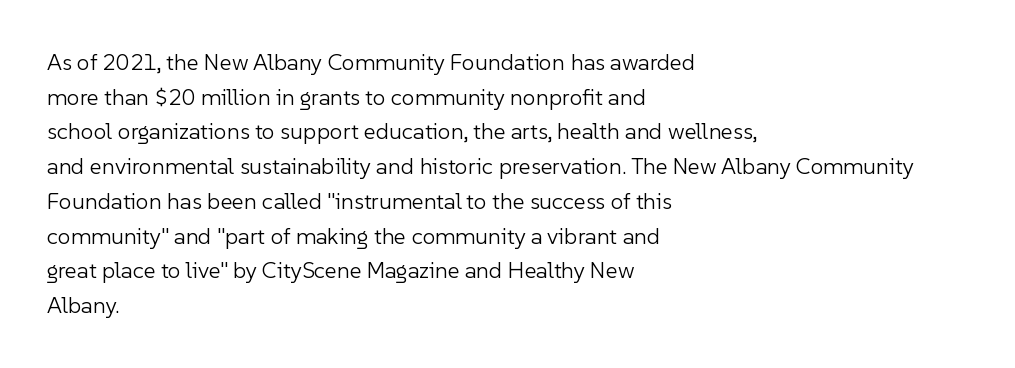
{"italic": "no", "bold": "no", "underline": "no", "align": "left", "line_spacing": "normal", "line_spacing_ratio": 1.51, "letter_spacing": "normal", "letter_spacing_em": 0.0, "glyph_px": 23}
